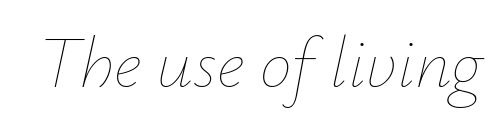
Q: Is the text bold? A: No.
Q: Is the text italic (slanted)? A: Yes, it leans right by about 12 degrees.
Q: Is the text underlined? A: No.
Q: Is the spacing between letters normal or unusually wide? A: Normal.
Q: Width (condensed, normal, or wide)? A: Normal.
Q: Stroke contrast? A: Low.
Q: x-height? A: Small.
Q: Monospaced? A: No.
